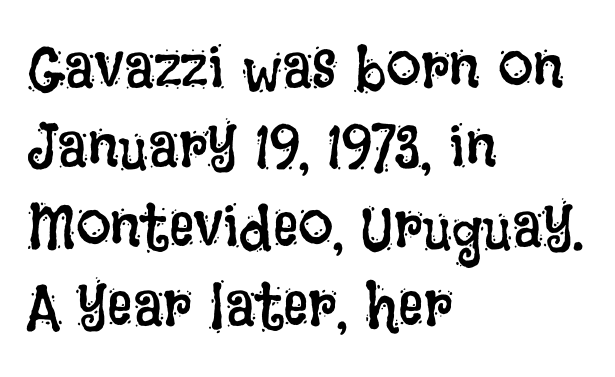
The rag falls on the right side of this text block. Here the designer chose a conventional face with non-uniform glyph widths. Heaviness? Minimal to ordinary, like unemphasized prose. A roman cut, with each character standing at attention. A typesetter would call this leading conventional body-copy spacing. Decoration check: the copy has no underline.
